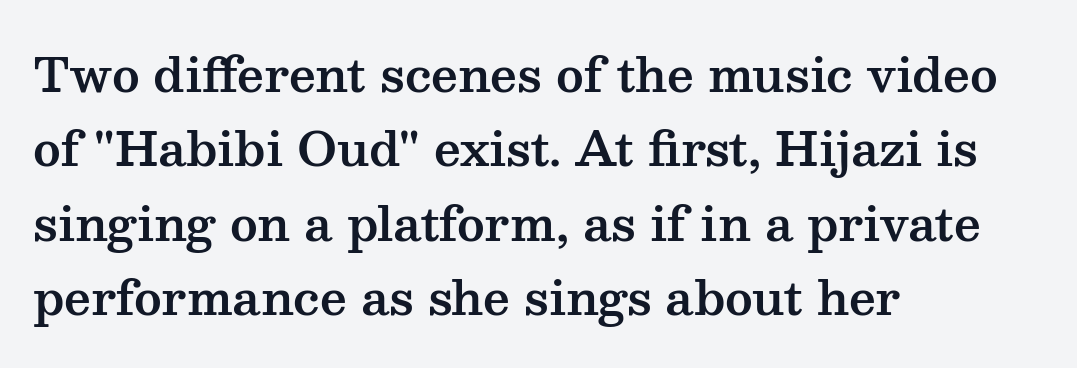
{"serif": "yes", "italic": "no", "width": "wide", "stroke_contrast": "medium", "x_height": "medium", "monospaced": "no", "underline": "no", "align": "left", "line_spacing": "normal", "line_spacing_ratio": 1.58, "letter_spacing": "normal", "letter_spacing_em": 0.0, "glyph_px": 47}
